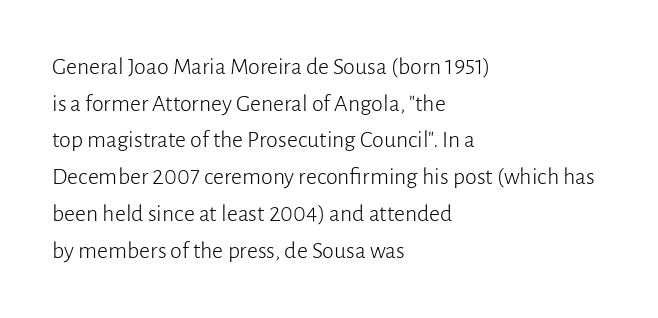
The image shows 24 px text type, upright; set left-aligned, normal line spacing (1.53x), normal letter spacing, not underlined.
